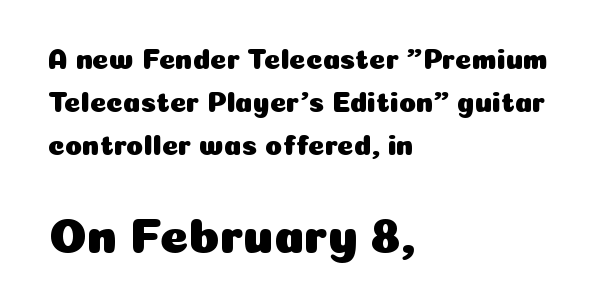
Larger block? The one below; the one above is distinctly smaller. Short note: letters normally spaced. Horizontal alignment here is leftward, the default for most running prose. A typesetter would call this leading conventional body-copy spacing. Here the designer chose a conventional face with non-uniform glyph widths.
